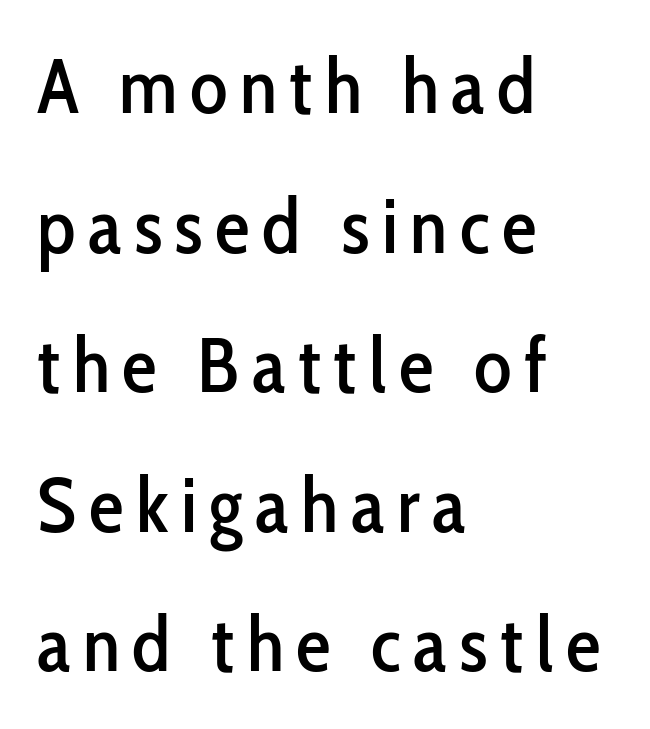
The image shows 78 px condensed sans-serif type, upright; set left-aligned, line spacing 1.79x, not underlined; low stroke contrast and a medium x-height.
